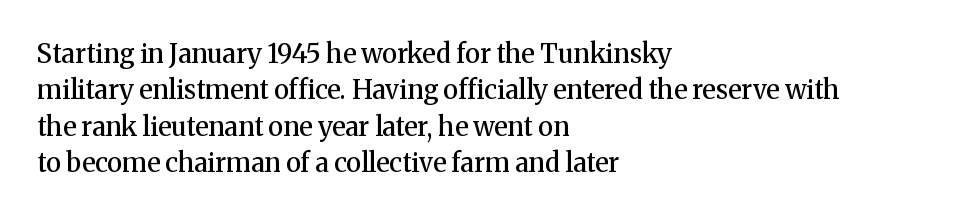
The image shows 26 px text type, upright; set left-aligned, normal line spacing (1.4x), normal letter spacing, not underlined.
